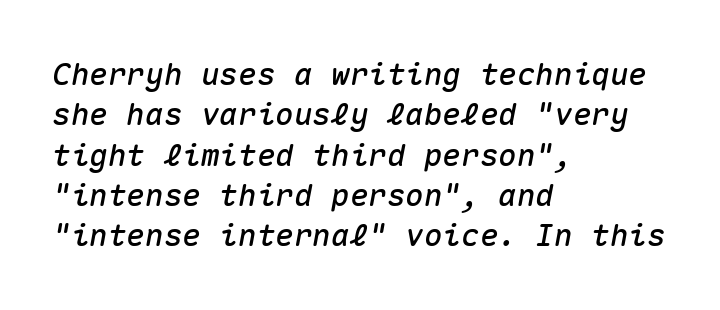
Horizontally, the lines are justified to the leading edge only. Monospaced: the letters line up in strict vertical columns. The foot of each line stays bare and open. The typography opts for an oblique posture over an upright one. Does the leading feel generous? No, just average. Characters follow at the spacing the type designer built in.
